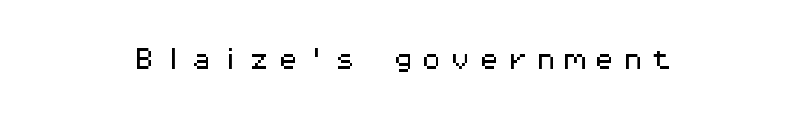
{"italic": "no", "underline": "no", "letter_spacing": "wide", "letter_spacing_em": 0.25, "glyph_px": 23}
